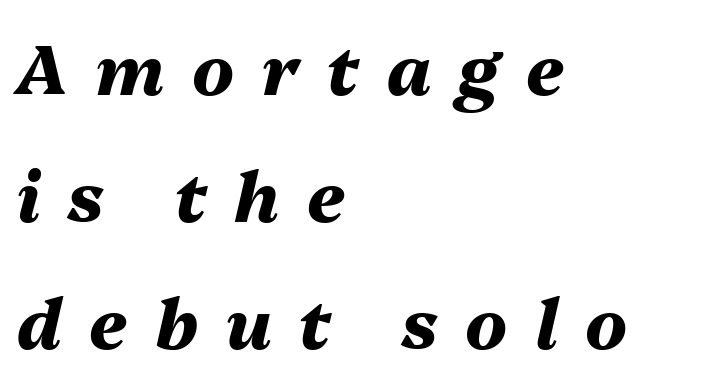
Q: Is the text bold? A: Yes.
Q: Is the text italic (slanted)? A: Yes, it leans right by about 13 degrees.
Q: Is the text underlined? A: No.
Q: How is the paragraph aligned? A: Left-aligned.
Q: Is the spacing between letters normal or unusually wide? A: Unusually wide.
Q: Width (condensed, normal, or wide)? A: Normal.
Q: Stroke contrast? A: Medium.
Q: x-height? A: Medium.
Q: Monospaced? A: No.
